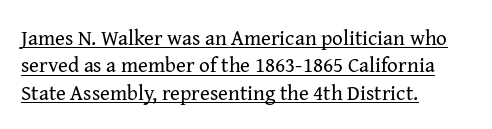
{"italic": "no", "bold": "no", "underline": "yes", "align": "left", "line_spacing": "normal", "line_spacing_ratio": 1.3, "letter_spacing": "normal", "letter_spacing_em": 0.0, "glyph_px": 21}
